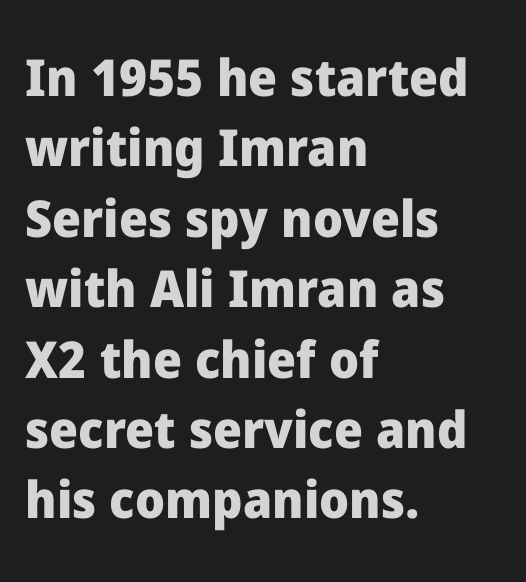
Q: Is the text bold? A: Yes.
Q: Is the text italic (slanted)? A: No, it is upright.
Q: Is the typeface a serif or a sans-serif typeface? A: Sans-serif.
Q: Is the text underlined? A: No.
Q: How is the paragraph aligned? A: Left-aligned.
Q: Is the spacing between letters normal or unusually wide? A: Normal.
Q: Is the spacing between lines tight, normal or loose? A: Normal.
Q: Width (condensed, normal, or wide)? A: Normal.
Q: Stroke contrast? A: Low.
Q: x-height? A: Medium.
Q: Monospaced? A: No.
